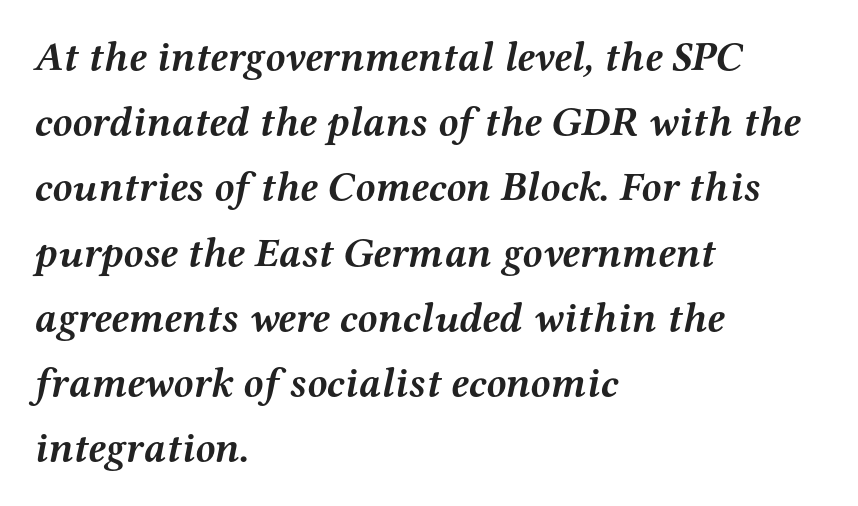
The image shows 41 px semibold, wide serif type, italic (leaning right); set left-aligned, normal line spacing (1.59x), normal letter spacing, not underlined; medium stroke contrast and a medium x-height.
